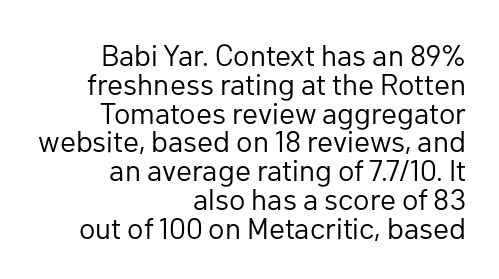
Q: Is the text bold? A: No.
Q: Is the text italic (slanted)? A: No, it is upright.
Q: Is the typeface a serif or a sans-serif typeface? A: Sans-serif.
Q: Is the text underlined? A: No.
Q: How is the paragraph aligned? A: Right-aligned.
Q: Is the spacing between letters normal or unusually wide? A: Normal.
Q: Is the spacing between lines tight, normal or loose? A: Tight.
Q: Width (condensed, normal, or wide)? A: Normal.
Q: Stroke contrast? A: Low.
Q: x-height? A: Medium.
Q: Monospaced? A: No.
